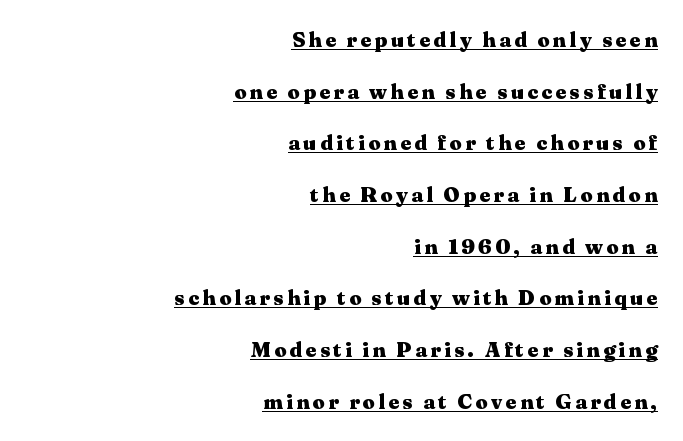
The specimen reads as upright at a glance. The typesetter chose a ragged-left arrangement here. Widely set lines give the paragraph a tall, airy silhouette. This is underlined copy, the kind a proofreader might mark for attention. Each glyph is drawn with heavy, bold strokes.
